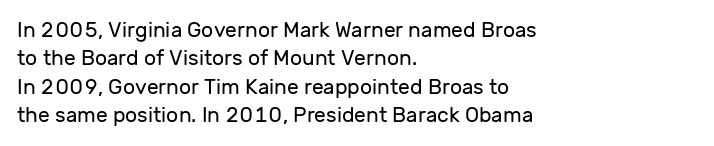
Q: Is the text bold? A: No.
Q: Is the text italic (slanted)? A: No, it is upright.
Q: Is the text underlined? A: No.
Q: How is the paragraph aligned? A: Left-aligned.
Q: Is the spacing between letters normal or unusually wide? A: Normal.
Q: Is the spacing between lines tight, normal or loose? A: Normal.
